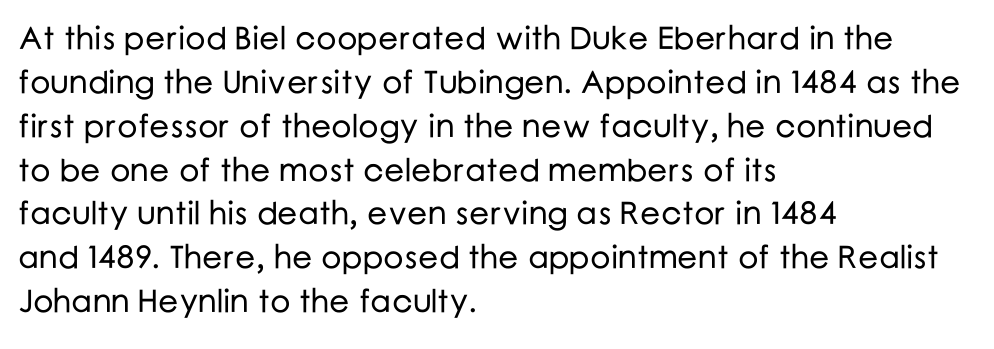
The image shows 32 px sans-serif type, upright; set left-aligned, normal line spacing (1.37x), normal letter spacing, not underlined; low stroke contrast and a medium x-height.
